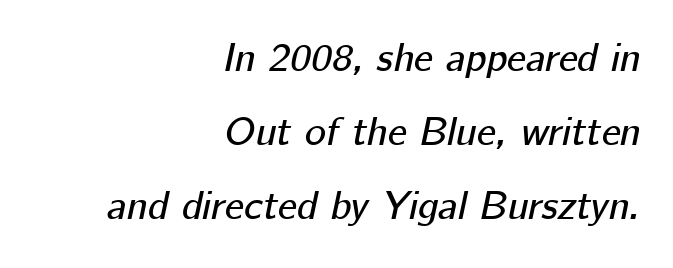
{"italic": "yes", "lean": "right", "slant_degrees": 12, "width": "normal", "stroke_contrast": "low", "x_height": "medium", "monospaced": "no", "underline": "no", "align": "right", "line_spacing_ratio": 1.85, "letter_spacing": "normal", "letter_spacing_em": 0.0, "glyph_px": 40}
